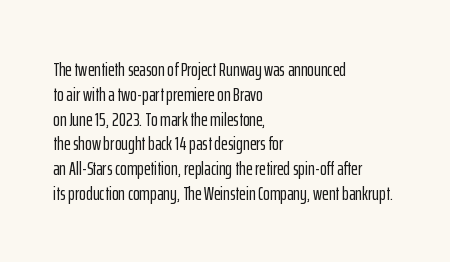
The image shows 20 px text type, upright; set left-aligned, line spacing 1.24x, normal letter spacing, not underlined.
